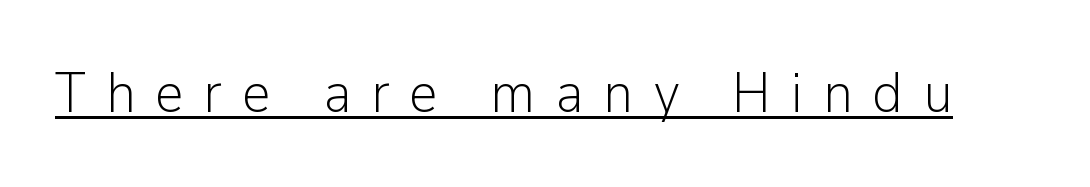
The image shows 56 px light sans-serif type, upright; set unusually wide letter spacing (+0.35 em), underlined; low stroke contrast and a medium x-height.
